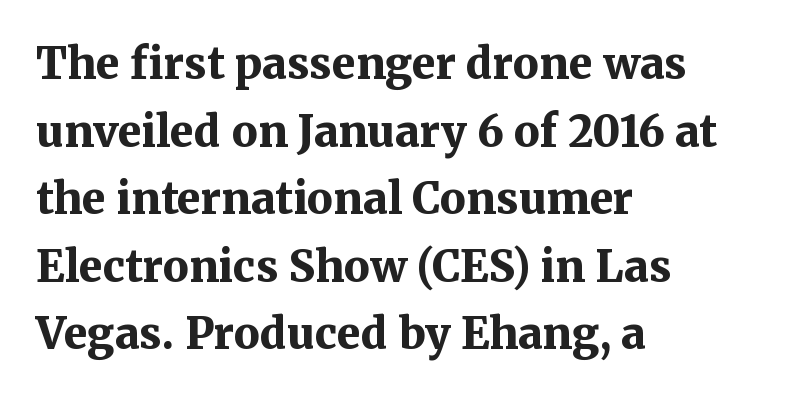
The words here are not underlined. The font is running at its bold setting. Regarding leading, the lines here are spaced in the standard way. Spacing between characters is what you'd get straight out of the box. Horizontally, the lines are justified to the leading edge only.
